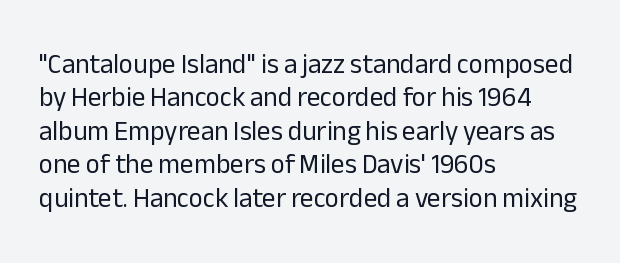
{"italic": "no", "bold": "no", "underline": "no", "align": "left", "line_spacing_ratio": 1.24, "letter_spacing": "normal", "letter_spacing_em": 0.0, "glyph_px": 27}
